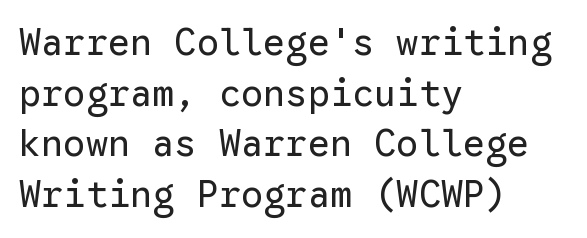
The image shows 37 px regular-weight sans-serif type, upright, monospaced; set left-aligned, normal line spacing (1.37x), normal letter spacing, not underlined; low stroke contrast and a medium x-height.
